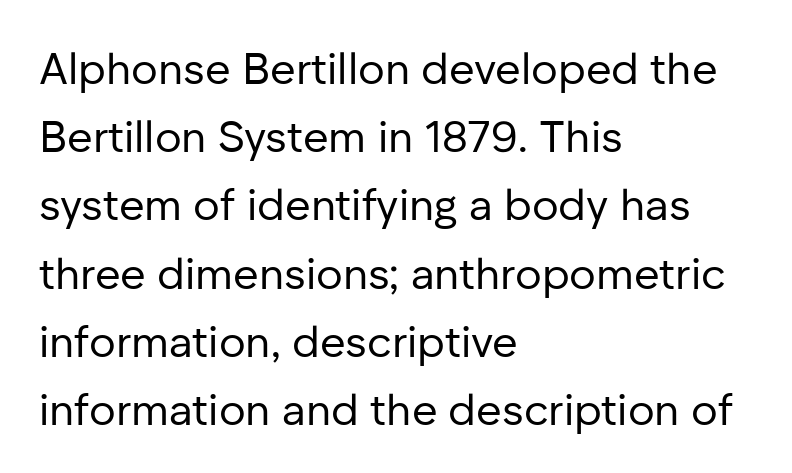
The type family on display is of the sans-serif kind. Honestly, there is no underline to notice here at all. Looks like regular typesetting: each glyph gets only the width it needs. The lettering stays uniformly vertical, giving the passage a roman look. What's the leading like? Ordinary, nothing unusual.
